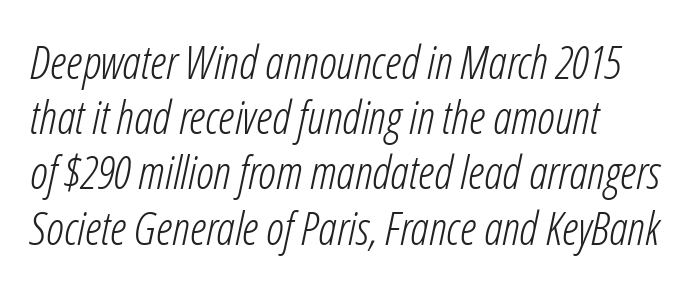
Q: Is the text bold? A: No.
Q: Is the text italic (slanted)? A: Yes, it leans right by about 12 degrees.
Q: Is the text underlined? A: No.
Q: How is the paragraph aligned? A: Left-aligned.
Q: Is the spacing between letters normal or unusually wide? A: Normal.
Q: Width (condensed, normal, or wide)? A: Condensed.
Q: Stroke contrast? A: Low.
Q: x-height? A: Medium.
Q: Monospaced? A: No.
